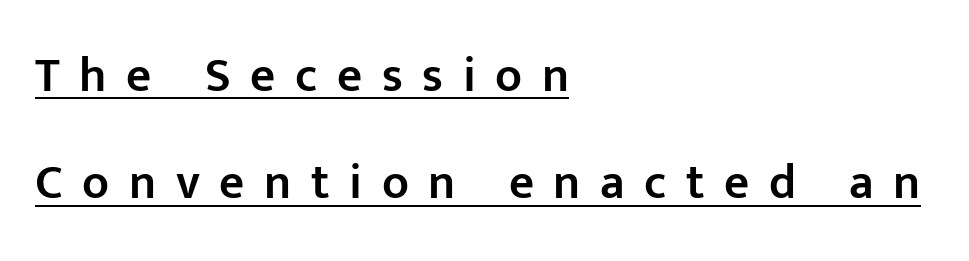
{"serif": "no", "italic": "no", "bold": "semi", "weight": "semibold", "width": "normal", "stroke_contrast": "low", "x_height": "medium", "monospaced": "no", "underline": "yes", "align": "left", "line_spacing": "loose", "line_spacing_ratio": 2.19, "letter_spacing": "wide", "letter_spacing_em": 0.4, "glyph_px": 49}
